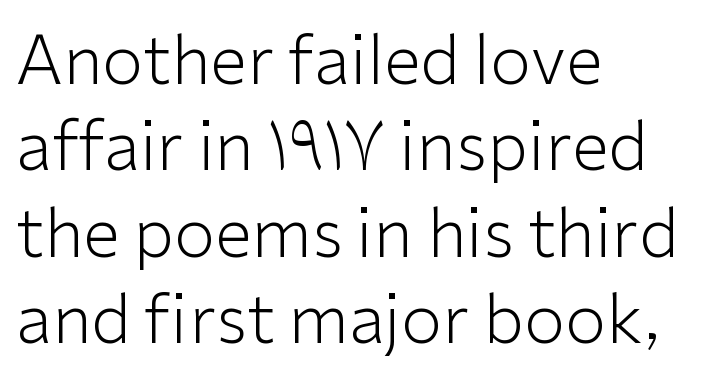
{"serif": "no", "italic": "no", "bold": "no", "weight": "light", "width": "normal", "stroke_contrast": "low", "x_height": "medium", "monospaced": "no", "underline": "no", "align": "left", "line_spacing": "normal", "line_spacing_ratio": 1.29, "letter_spacing": "normal", "letter_spacing_em": 0.0, "glyph_px": 67}
